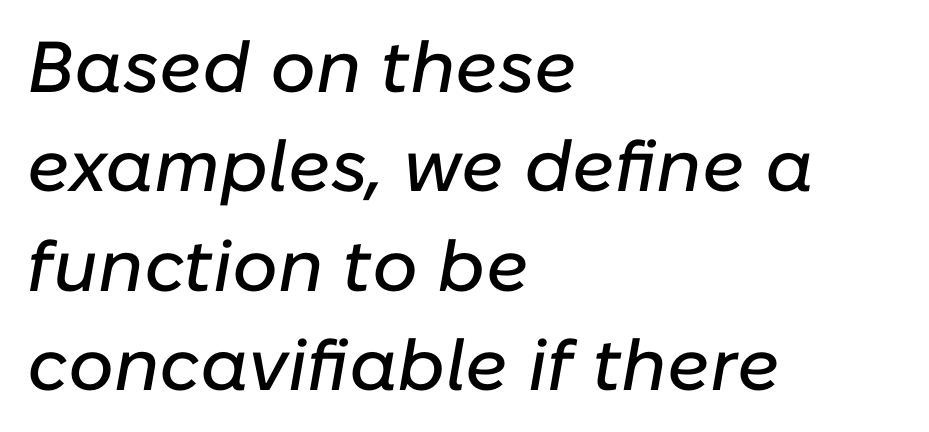
Here the designer chose a conventional face with non-uniform glyph widths. This rendering features lettering with no underline. Tracking value appears to be zero — textbook default spacing. Posture: slanted.
